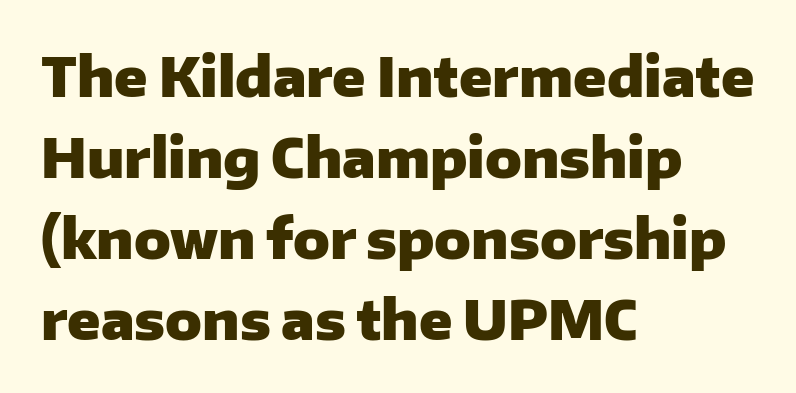
{"serif": "no", "italic": "no", "bold": "yes", "weight": "heavy", "width": "normal", "stroke_contrast": "low", "x_height": "medium", "monospaced": "no", "underline": "no", "align": "left", "line_spacing": "normal", "line_spacing_ratio": 1.5, "letter_spacing": "normal", "letter_spacing_em": 0.0, "glyph_px": 54}
